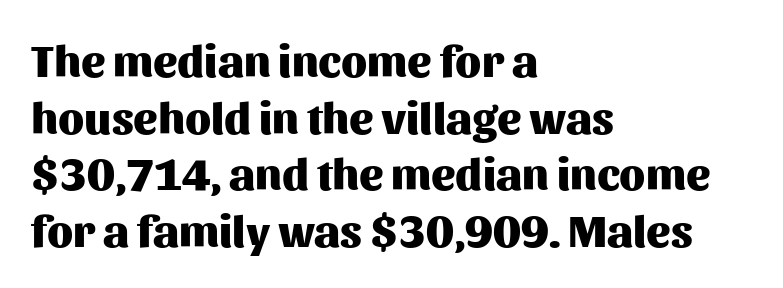
{"serif": "no", "italic": "no", "bold": "yes", "weight": "heavy", "width": "normal", "stroke_contrast": "medium", "x_height": "medium", "monospaced": "no", "underline": "no", "align": "left", "line_spacing": "normal", "line_spacing_ratio": 1.26, "letter_spacing": "normal", "letter_spacing_em": 0.0, "glyph_px": 45}
